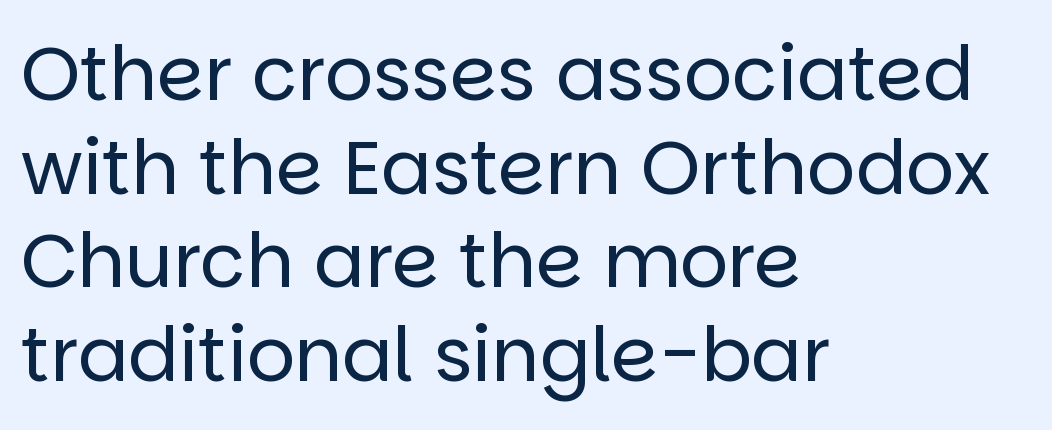
The image shows 75 px regular-weight sans-serif type, upright; set left-aligned, normal line spacing (1.25x), normal letter spacing, not underlined; low stroke contrast and a large x-height.
